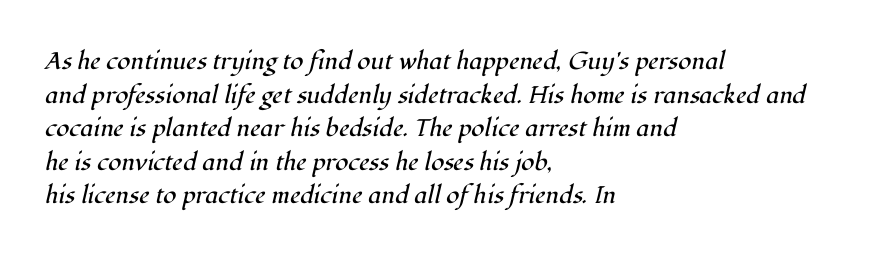
The image shows 24 px text type, italic (leaning right); set left-aligned, normal line spacing (1.4x), normal letter spacing, not underlined.
